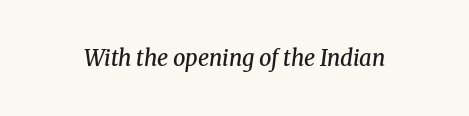
{"italic": "yes", "lean": "right", "slant_degrees": 8, "bold": "semi", "underline": "no", "letter_spacing": "normal", "letter_spacing_em": 0.0, "glyph_px": 22}
